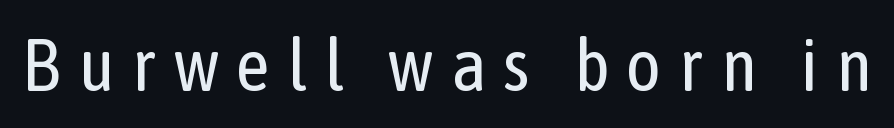
Q: Is the text bold? A: No.
Q: Is the text italic (slanted)? A: No, it is upright.
Q: Is the typeface a serif or a sans-serif typeface? A: Sans-serif.
Q: Is the text underlined? A: No.
Q: Is the spacing between letters normal or unusually wide? A: Unusually wide.
Q: Width (condensed, normal, or wide)? A: Condensed.
Q: Stroke contrast? A: Low.
Q: x-height? A: Medium.
Q: Monospaced? A: No.
